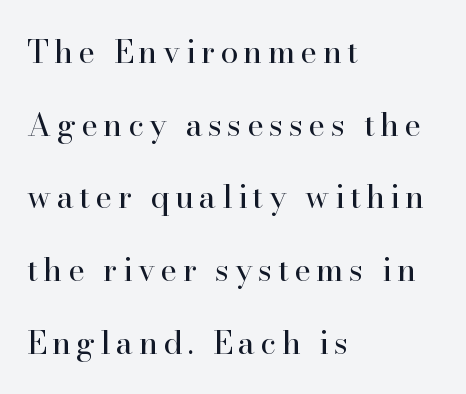
Descenders are the only things crossing below the line. The rendering uses natural spacing where letterforms have individual widths. If you drew a ruler down the left edge, every line would touch it. To sum up the face: it has serifs. Bold? No — there's no thickening of the strokes. Upright lettering throughout.
